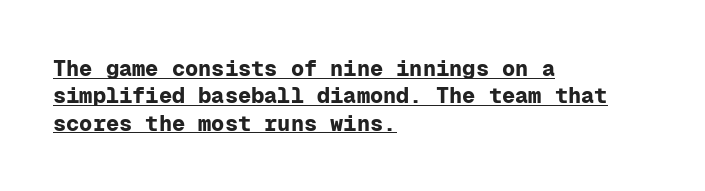
{"italic": "no", "bold": "yes", "underline": "yes", "align": "left", "line_spacing_ratio": 1.24, "letter_spacing": "normal", "letter_spacing_em": 0.0, "glyph_px": 22}
